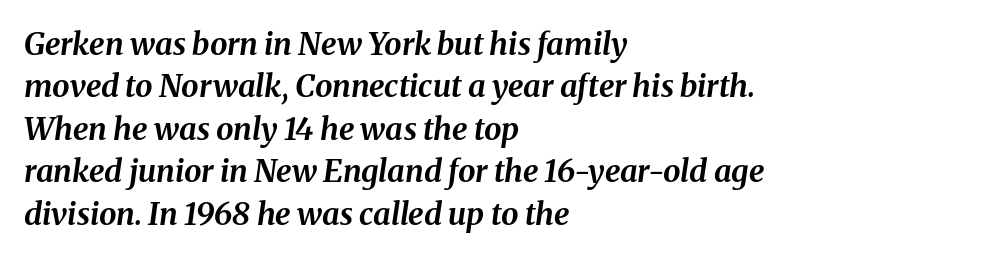
The image shows 31 px bold type, italic (leaning right); set left-aligned, normal line spacing (1.37x), normal letter spacing, not underlined; medium stroke contrast and a medium x-height.
